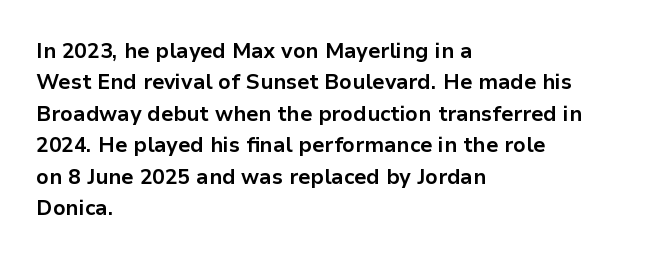
Set as a true bold cut, around the 700 mark. You can tell it's not italic because the verticals are truly vertical. Horizontally, the lines are justified to the leading edge only. Evenly set lines give the paragraph a standard silhouette. Just letters on the line, the space beneath them empty. Compared with typical body copy, the letter spacing here is the same.
